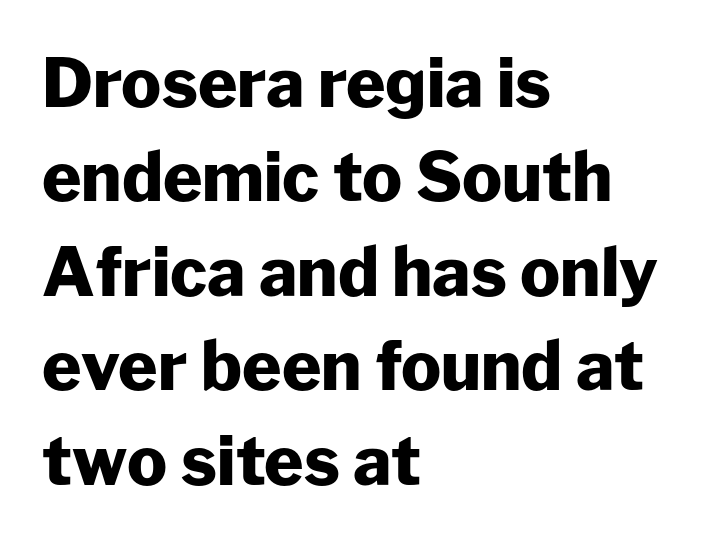
The image shows 67 px heavy sans-serif type, upright; set left-aligned, normal line spacing (1.41x), normal letter spacing, not underlined; low stroke contrast and a medium x-height.
